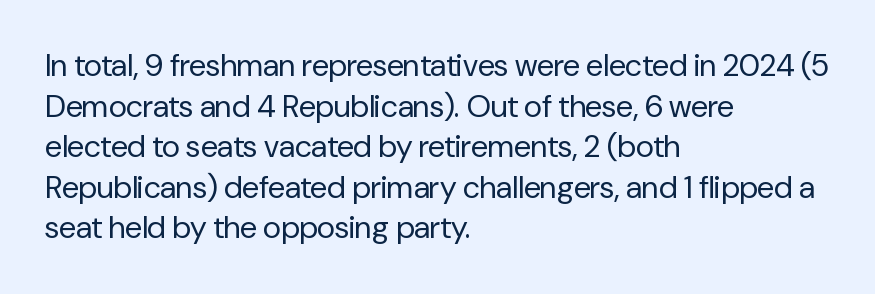
Words float on clear page, feet unadorned. Quick note: interline space is typical. The rendering uses natural spacing where letterforms have individual widths. The typesetter chose a ragged-right arrangement here. Ink coverage per letter is moderate at most. Nothing unusual about the tracking: characters are spaced as the font intends.
